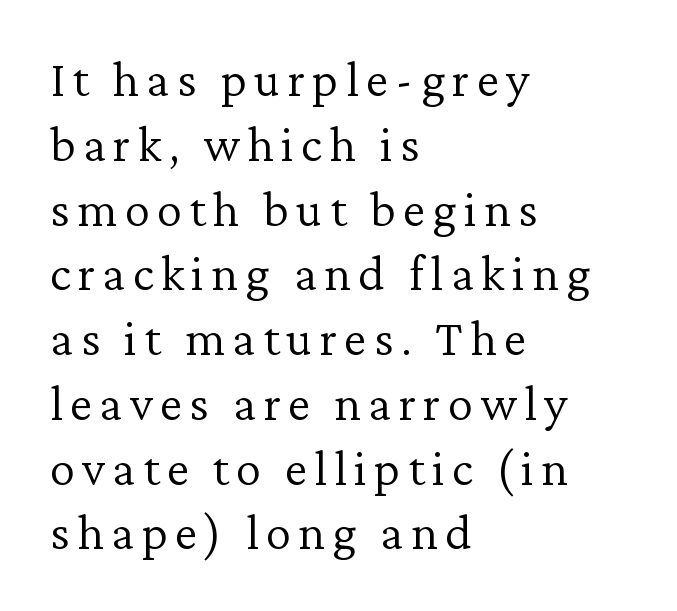
The typesetter chose a ragged-right arrangement here. Each row of text sits above clean, open space. Letters have the restrained weight of plain body copy at most. Type style note: has serifs.
